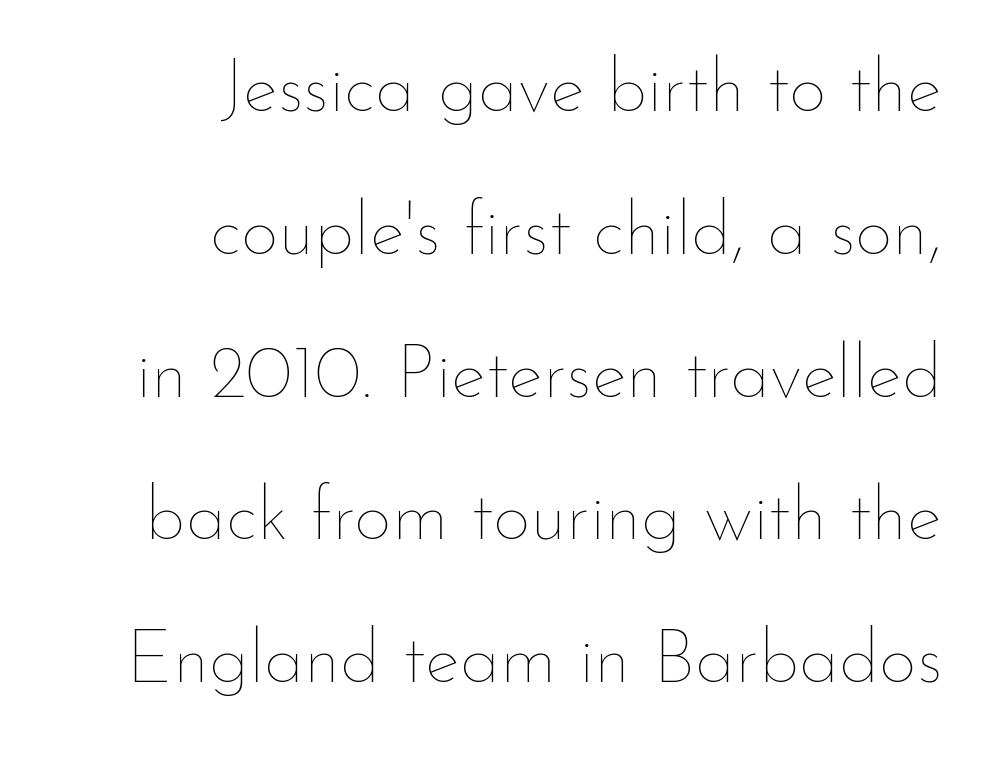
The image shows 74 px thin type, upright; set right-aligned, loose line spacing (1.93x), normal letter spacing, not underlined; low stroke contrast and a small x-height.
